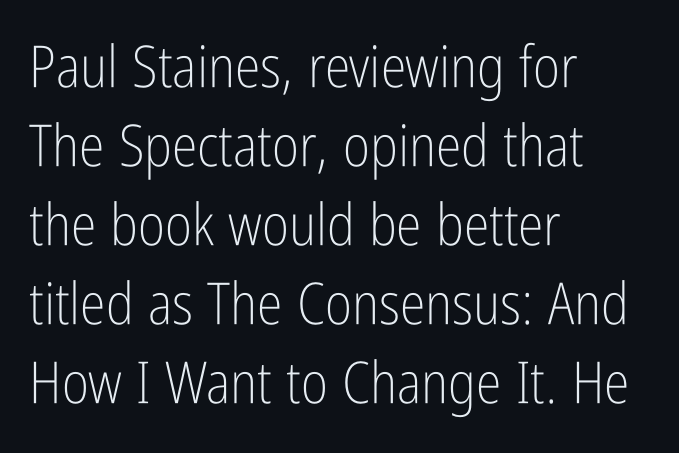
{"serif": "no", "italic": "no", "bold": "no", "weight": "light", "width": "condensed", "stroke_contrast": "low", "x_height": "medium", "monospaced": "no", "underline": "no", "align": "left", "line_spacing": "normal", "line_spacing_ratio": 1.36, "letter_spacing": "normal", "letter_spacing_em": 0.0, "glyph_px": 58}
